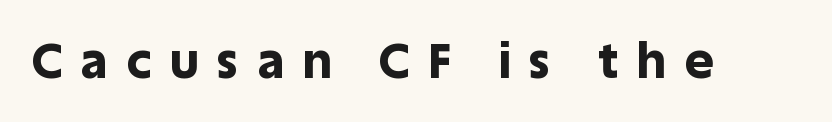
{"serif": "no", "italic": "no", "bold": "yes", "weight": "bold", "width": "normal", "x_height": "large", "monospaced": "no", "underline": "no", "letter_spacing": "wide", "letter_spacing_em": 0.39, "glyph_px": 49}
